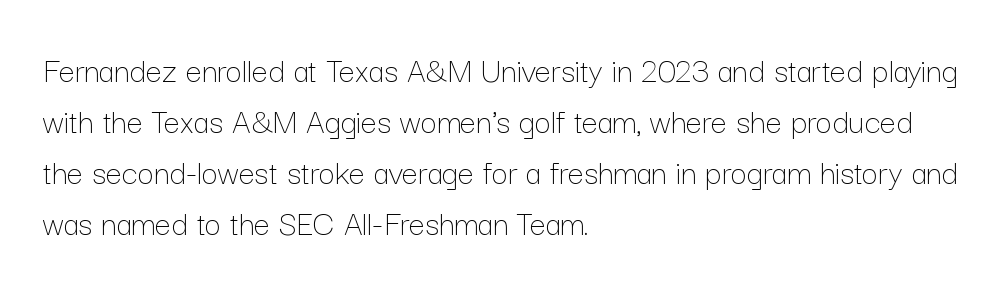
The image shows 36 px thin type, upright; set left-aligned, normal line spacing (1.42x), normal letter spacing, not underlined; low stroke contrast and a medium x-height.
